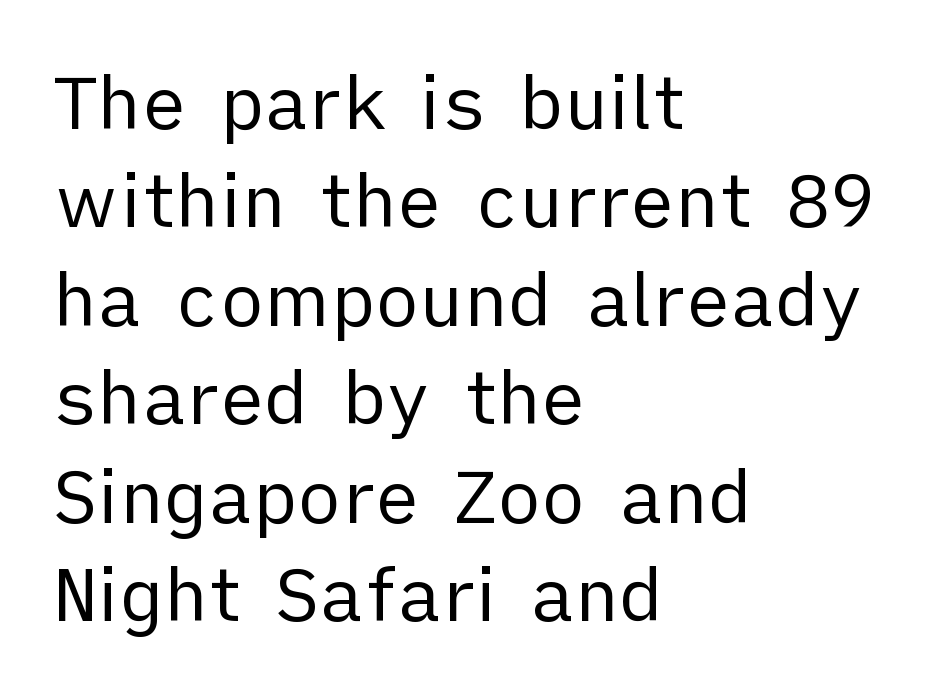
{"serif": "no", "italic": "no", "bold": "no", "weight": "regular", "width": "normal", "stroke_contrast": "low", "x_height": "medium", "monospaced": "no", "underline": "no", "align": "left", "line_spacing": "normal", "line_spacing_ratio": 1.33, "letter_spacing": "normal", "letter_spacing_em": 0.0, "glyph_px": 74}
